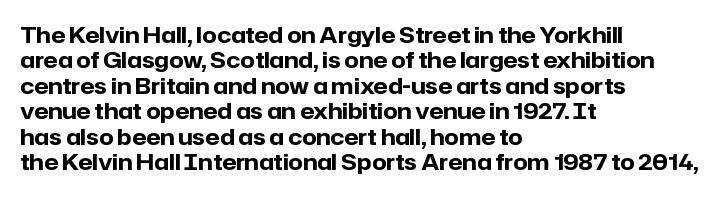
Q: Is the text bold? A: Yes.
Q: Is the text italic (slanted)? A: No, it is upright.
Q: Is the text underlined? A: No.
Q: How is the paragraph aligned? A: Left-aligned.
Q: Is the spacing between letters normal or unusually wide? A: Normal.
